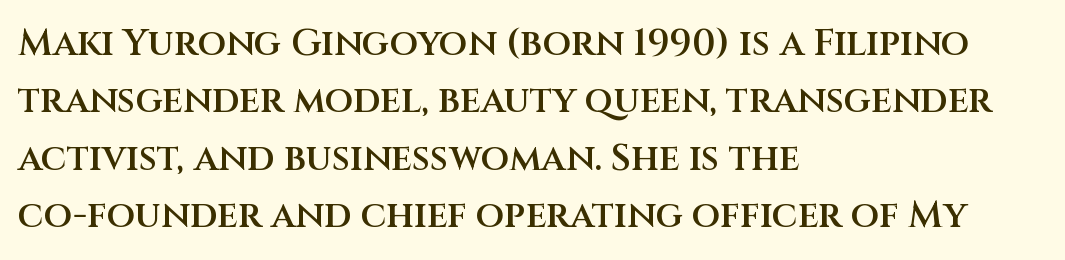
A semibold gives these letters moderate extra thickness, short of bold. Upright lettering throughout. These lines sit exactly where default settings would place them. This sample uses plain, unmodified letter spacing. Compared with a centered layout, this one pins lines to the left instead. Character widths vary here, with narrow letters taking less room than wide ones.
